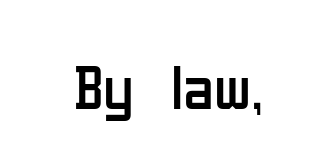
{"serif": "no", "italic": "no", "bold": "no", "weight": "regular", "width": "condensed", "stroke_contrast": "low", "x_height": "medium", "monospaced": "no", "underline": "no", "letter_spacing": "normal", "letter_spacing_em": 0.0, "glyph_px": 63}
